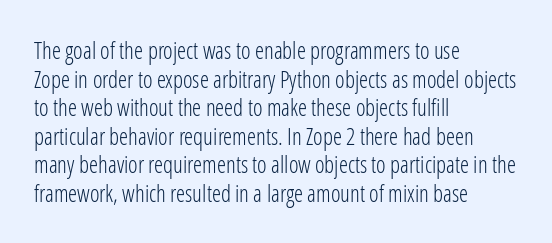
{"italic": "no", "bold": "no", "underline": "no", "align": "left", "line_spacing_ratio": 1.24, "letter_spacing": "normal", "letter_spacing_em": 0.0, "glyph_px": 23}
